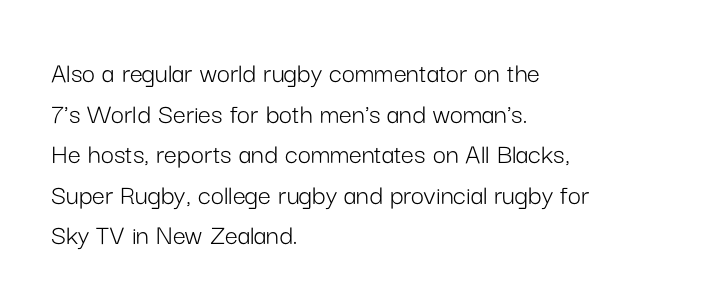
Q: Is the text bold? A: No.
Q: Is the text italic (slanted)? A: No, it is upright.
Q: Is the typeface a serif or a sans-serif typeface? A: Sans-serif.
Q: Is the text underlined? A: No.
Q: How is the paragraph aligned? A: Left-aligned.
Q: Is the spacing between letters normal or unusually wide? A: Normal.
Q: Is the spacing between lines tight, normal or loose? A: Normal.
Q: Width (condensed, normal, or wide)? A: Normal.
Q: Stroke contrast? A: Low.
Q: x-height? A: Medium.
Q: Monospaced? A: No.
